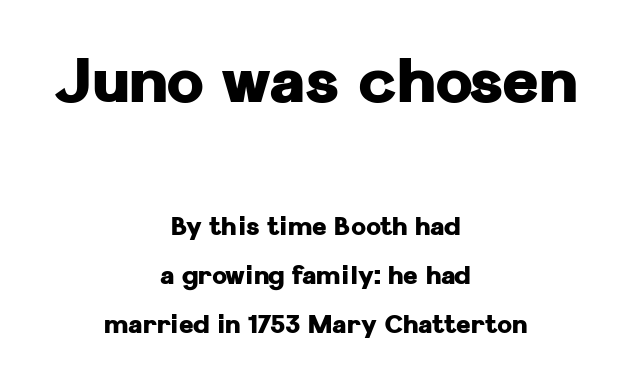
{"serif": "no", "italic": "no", "bold": "yes", "weight": "heavy", "width": "normal", "stroke_contrast": "low", "x_height": "medium", "monospaced": "no", "underline": "no", "align": "center", "line_spacing": "loose", "line_spacing_ratio": 1.97, "letter_spacing": "normal", "letter_spacing_em": 0.0, "larger_block": "first", "size_ratio": 2.52, "glyph_px": 63}
